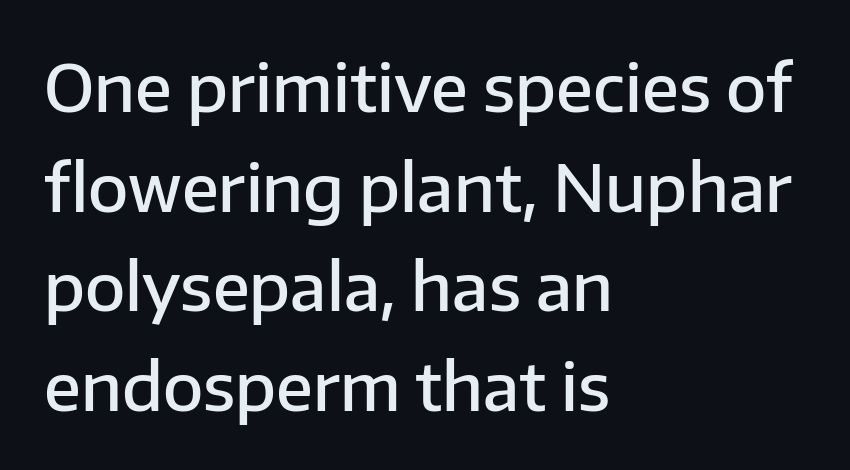
Q: Is the text bold? A: Semi-bold.
Q: Is the text italic (slanted)? A: No, it is upright.
Q: Is the typeface a serif or a sans-serif typeface? A: Sans-serif.
Q: Is the text underlined? A: No.
Q: How is the paragraph aligned? A: Left-aligned.
Q: Is the spacing between letters normal or unusually wide? A: Normal.
Q: Is the spacing between lines tight, normal or loose? A: Normal.
Q: Width (condensed, normal, or wide)? A: Normal.
Q: Stroke contrast? A: Low.
Q: x-height? A: Medium.
Q: Monospaced? A: No.
